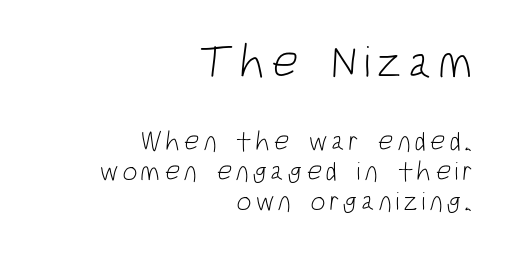
{"serif": "no", "bold": "no", "weight": "light", "width": "condensed", "stroke_contrast": "low", "x_height": "large", "monospaced": "no", "underline": "no", "align": "right", "line_spacing": "tight", "line_spacing_ratio": 1.1, "larger_block": "first", "size_ratio": 1.74, "glyph_px": 47}
